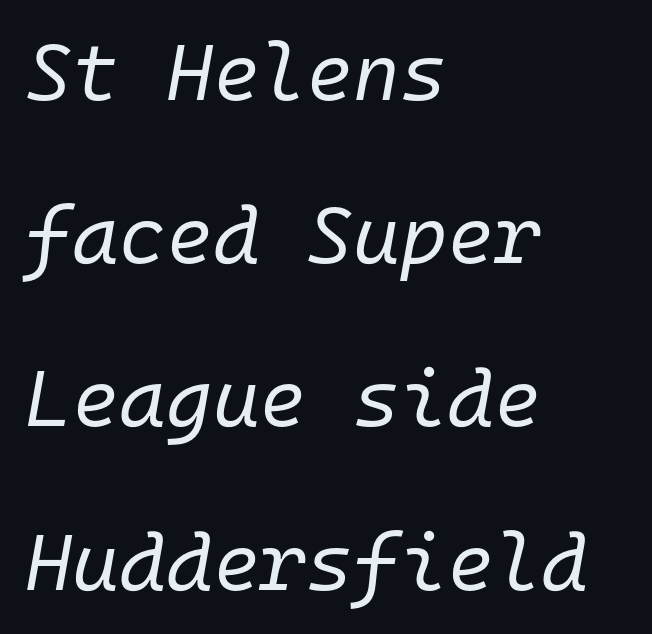
Q: Is the text bold? A: No.
Q: Is the text italic (slanted)? A: Yes, it leans right by about 10 degrees.
Q: Is the text underlined? A: No.
Q: How is the paragraph aligned? A: Left-aligned.
Q: Is the spacing between letters normal or unusually wide? A: Normal.
Q: Is the spacing between lines tight, normal or loose? A: Loose.
Q: Width (condensed, normal, or wide)? A: Normal.
Q: Stroke contrast? A: Low.
Q: x-height? A: Medium.
Q: Monospaced? A: Yes.
